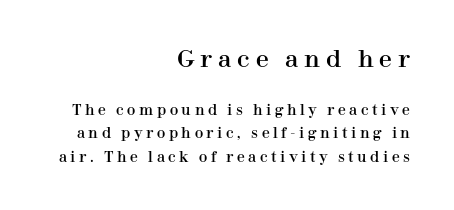
Q: Is the text italic (slanted)? A: No, it is upright.
Q: Is the text underlined? A: No.
Q: How is the paragraph aligned? A: Right-aligned.
Q: Is the spacing between letters normal or unusually wide? A: Unusually wide.
Q: Is the spacing between lines tight, normal or loose? A: Normal.
Q: Which block of text is set in a larger size, the first (top) or the second (bottom)? A: The first (top) one.
